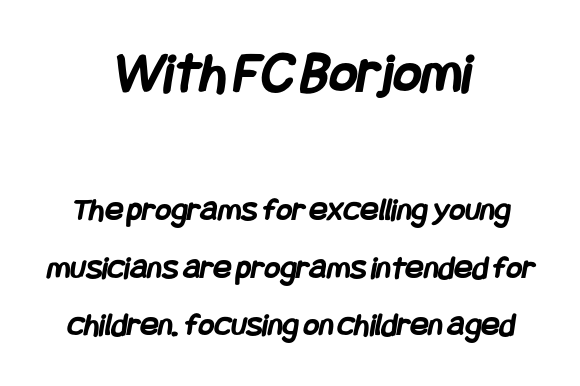
Q: Is the text bold? A: Yes.
Q: Is the typeface a serif or a sans-serif typeface? A: Sans-serif.
Q: Is the text underlined? A: No.
Q: How is the paragraph aligned? A: Centered.
Q: Is the spacing between letters normal or unusually wide? A: Normal.
Q: Is the spacing between lines tight, normal or loose? A: Normal.
Q: Which block of text is set in a larger size, the first (top) or the second (bottom)? A: The first (top) one.
Q: Width (condensed, normal, or wide)? A: Condensed.
Q: Stroke contrast? A: Low.
Q: x-height? A: Large.
